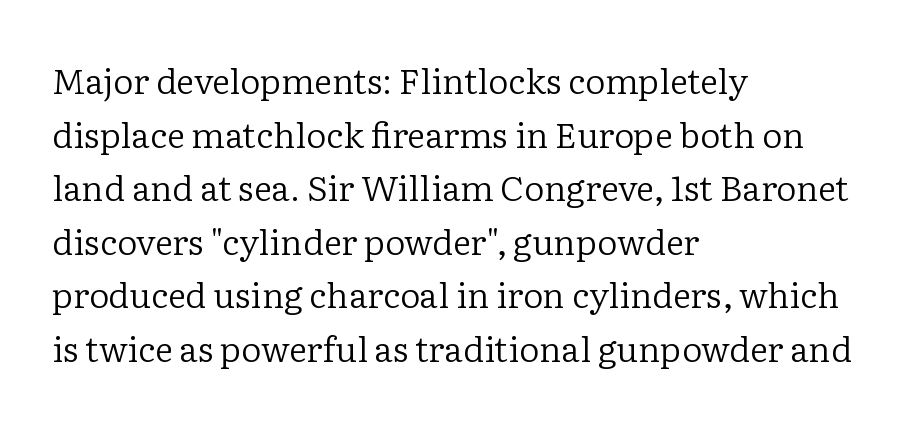
Q: Is the text bold? A: No.
Q: Is the text italic (slanted)? A: No, it is upright.
Q: Is the typeface a serif or a sans-serif typeface? A: Serif.
Q: Is the text underlined? A: No.
Q: How is the paragraph aligned? A: Left-aligned.
Q: Is the spacing between letters normal or unusually wide? A: Normal.
Q: Is the spacing between lines tight, normal or loose? A: Normal.
Q: Width (condensed, normal, or wide)? A: Normal.
Q: Stroke contrast? A: Low.
Q: x-height? A: Medium.
Q: Monospaced? A: No.
